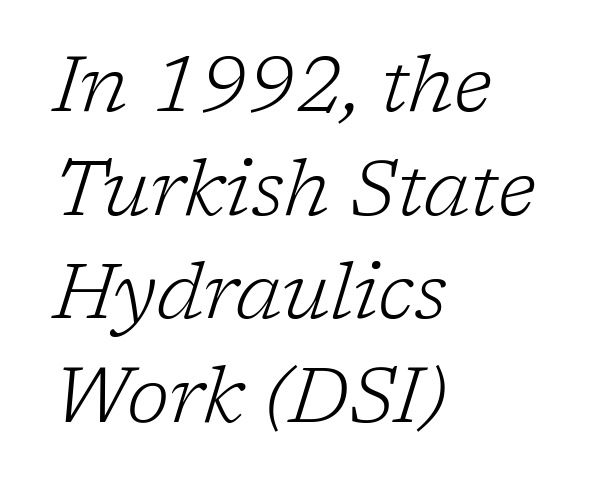
{"serif": "yes", "italic": "yes", "lean": "right", "slant_degrees": 17, "bold": "no", "weight": "light", "width": "normal", "stroke_contrast": "low", "x_height": "medium", "monospaced": "no", "underline": "no", "align": "left", "line_spacing": "normal", "line_spacing_ratio": 1.33, "letter_spacing": "normal", "letter_spacing_em": 0.0, "glyph_px": 78}
